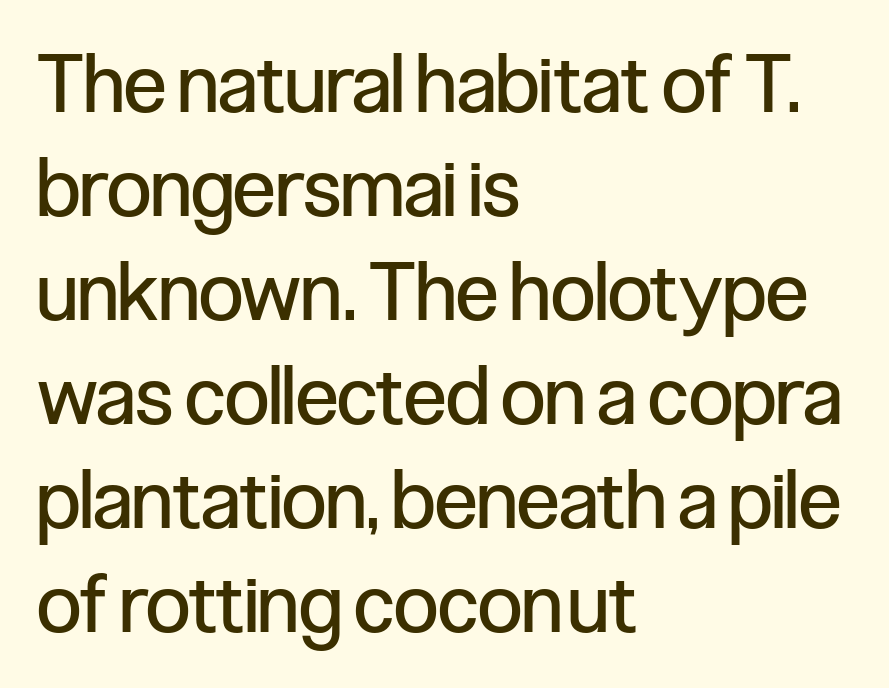
{"serif": "no", "italic": "no", "bold": "no", "weight": "regular", "width": "condensed", "stroke_contrast": "low", "x_height": "medium", "monospaced": "no", "underline": "no", "align": "left", "line_spacing": "normal", "line_spacing_ratio": 1.3, "letter_spacing": "normal", "letter_spacing_em": 0.0, "glyph_px": 80}
